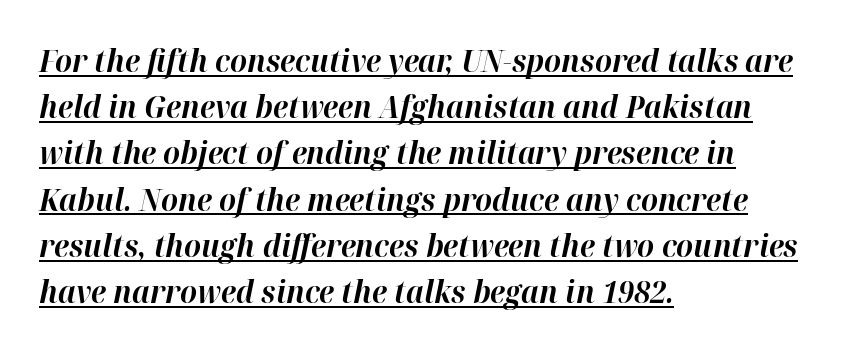
{"italic": "yes", "lean": "right", "slant_degrees": 12, "bold": "yes", "weight": "bold", "width": "normal", "stroke_contrast": "high", "x_height": "medium", "monospaced": "no", "underline": "yes", "align": "left", "line_spacing": "normal", "line_spacing_ratio": 1.54, "letter_spacing": "normal", "letter_spacing_em": 0.0, "glyph_px": 30}
